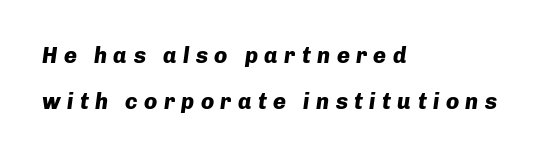
Q: Is the text bold? A: Yes.
Q: Is the text italic (slanted)? A: Yes, it leans right by about 8 degrees.
Q: Is the text underlined? A: No.
Q: How is the paragraph aligned? A: Left-aligned.
Q: Is the spacing between letters normal or unusually wide? A: Unusually wide.
Q: Is the spacing between lines tight, normal or loose? A: Loose.
